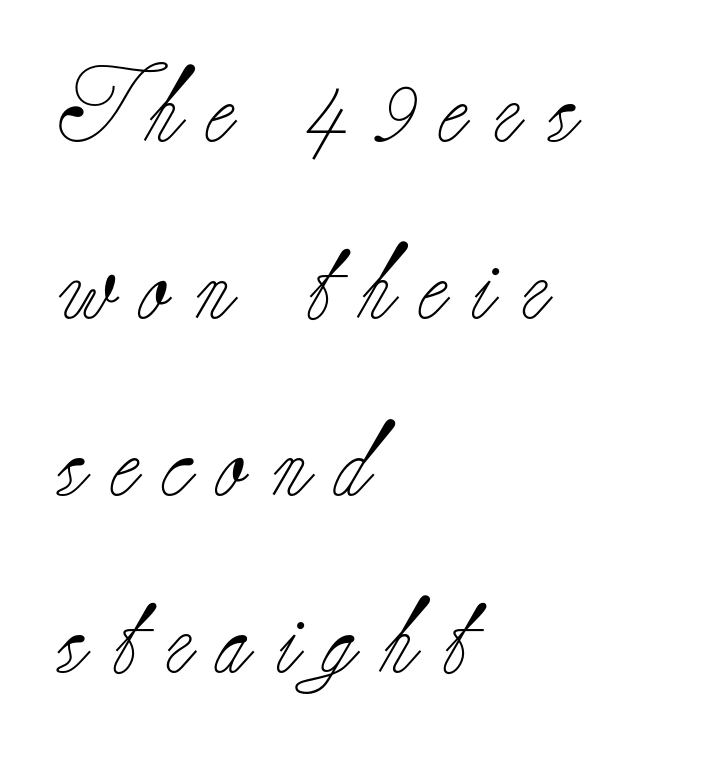
The image shows 75 px light serif type; set left-aligned, loose line spacing (2.36x), unusually wide letter spacing (+0.35 em), not underlined; low stroke contrast and a small x-height.
